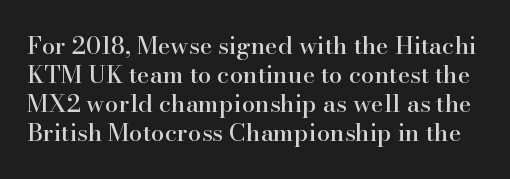
{"italic": "no", "underline": "no", "line_spacing_ratio": 1.21, "letter_spacing": "normal", "letter_spacing_em": 0.0, "glyph_px": 24}
